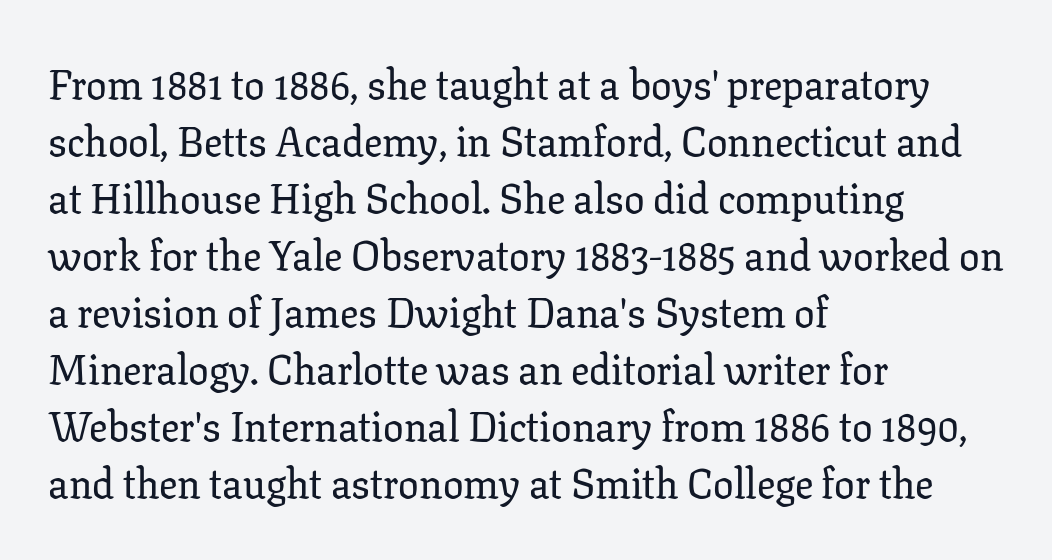
The image shows 41 px serif type, upright; set left-aligned, normal line spacing (1.39x), normal letter spacing, not underlined; low stroke contrast and a medium x-height.
